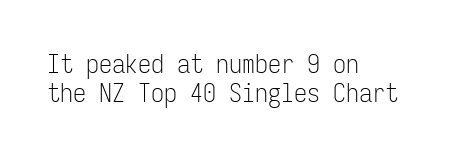
{"italic": "no", "bold": "no", "underline": "no", "align": "left", "line_spacing": "tight", "line_spacing_ratio": 1.13, "letter_spacing": "normal", "letter_spacing_em": 0.0, "glyph_px": 26}
